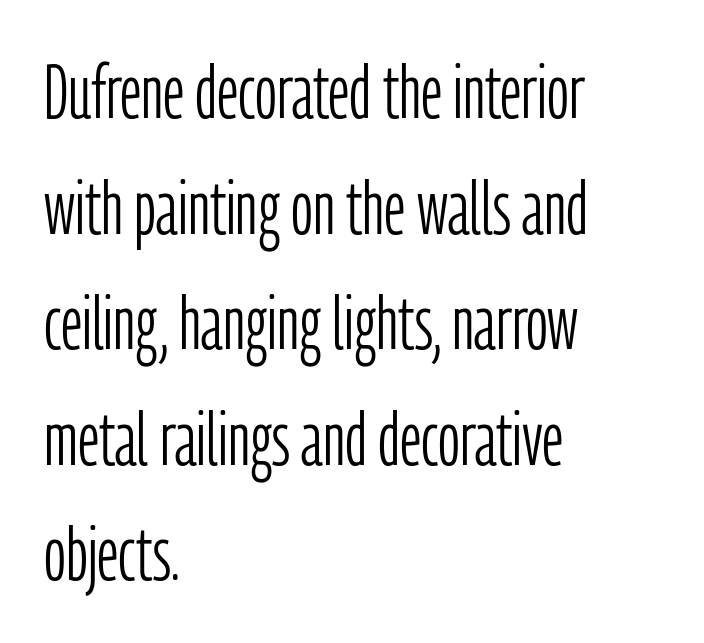
{"serif": "no", "italic": "no", "bold": "no", "weight": "light", "width": "condensed", "stroke_contrast": "low", "x_height": "medium", "monospaced": "no", "underline": "no", "align": "left", "line_spacing": "normal", "line_spacing_ratio": 1.52, "letter_spacing": "normal", "letter_spacing_em": 0.0, "glyph_px": 76}
